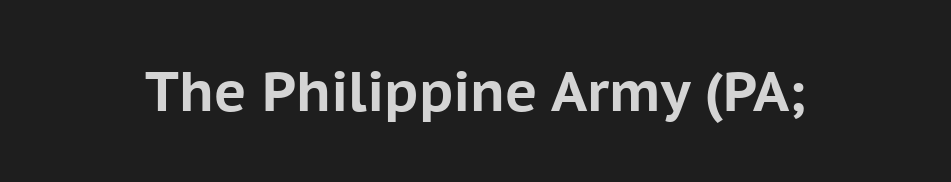
The image shows 55 px bold sans-serif type, upright; set normal letter spacing, not underlined; low stroke contrast and a medium x-height.
